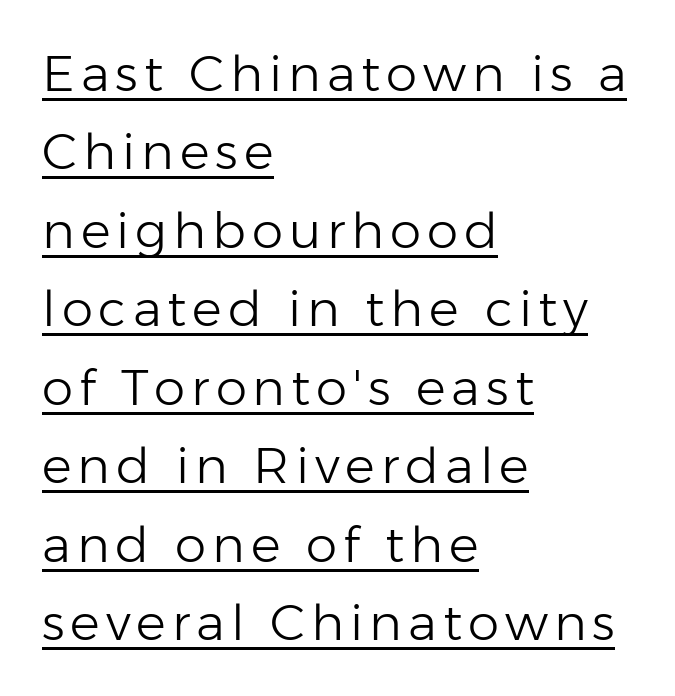
{"serif": "no", "italic": "no", "bold": "no", "weight": "light", "width": "normal", "stroke_contrast": "low", "x_height": "medium", "monospaced": "no", "underline": "yes", "align": "left", "line_spacing": "normal", "line_spacing_ratio": 1.57, "glyph_px": 50}
